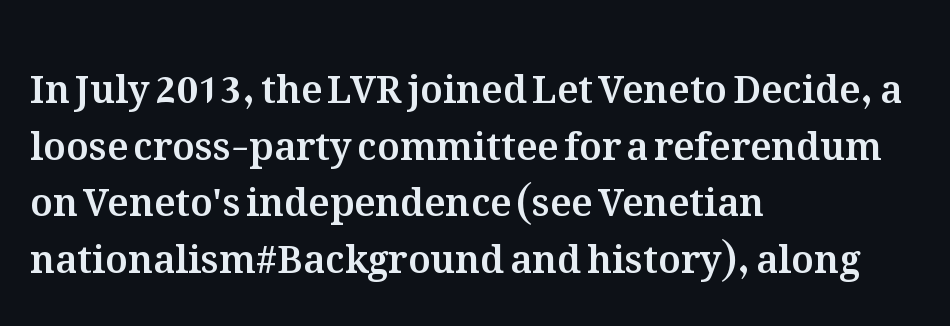
Q: Is the text italic (slanted)? A: No, it is upright.
Q: Is the text underlined? A: No.
Q: How is the paragraph aligned? A: Left-aligned.
Q: Is the spacing between letters normal or unusually wide? A: Normal.
Q: Is the spacing between lines tight, normal or loose? A: Normal.
Q: Width (condensed, normal, or wide)? A: Normal.
Q: Stroke contrast? A: Medium.
Q: x-height? A: Medium.
Q: Monospaced? A: No.
